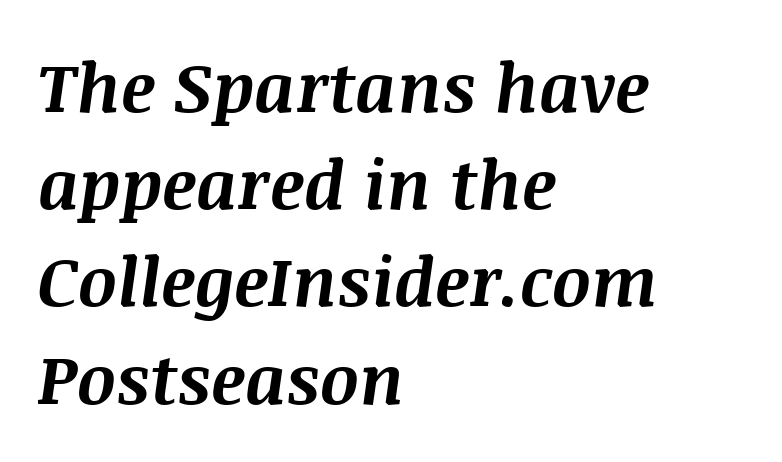
The image shows 68 px bold type, italic (leaning right); set left-aligned, normal line spacing (1.43x), normal letter spacing, not underlined; medium stroke contrast and a large x-height.
